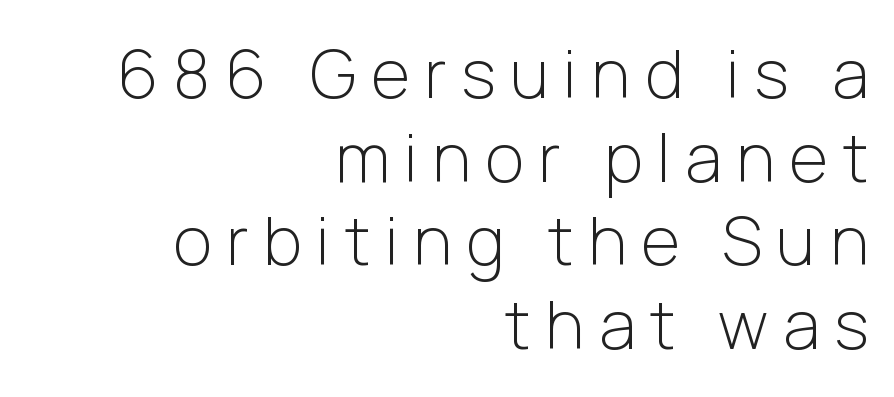
The image shows 67 px light sans-serif type, upright; set right-aligned, normal line spacing (1.25x), unusually wide letter spacing (+0.22 em), not underlined; low stroke contrast and a medium x-height.
